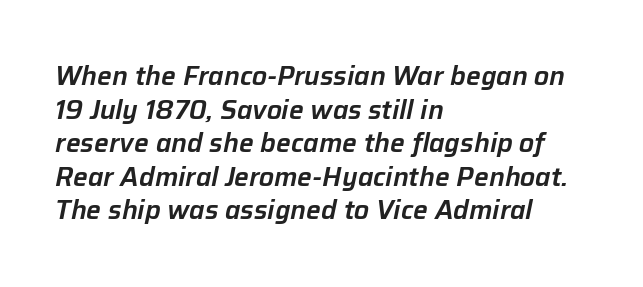
{"italic": "yes", "lean": "right", "slant_degrees": 12, "underline": "no", "align": "left", "line_spacing": "normal", "line_spacing_ratio": 1.29, "letter_spacing": "normal", "letter_spacing_em": 0.0, "glyph_px": 26}
